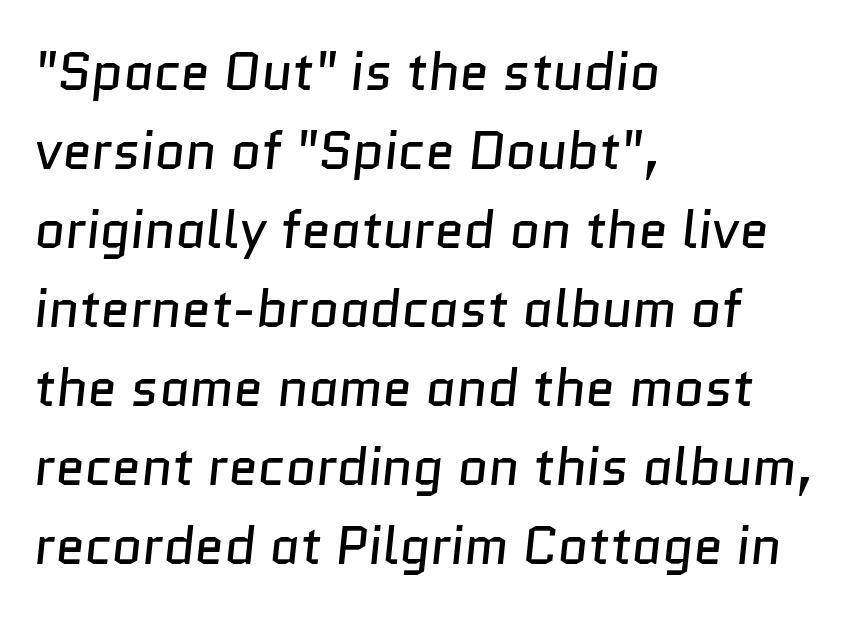
The image shows 53 px regular-weight sans-serif type; set left-aligned, normal line spacing (1.49x), normal letter spacing, not underlined; low stroke contrast and a medium x-height.
